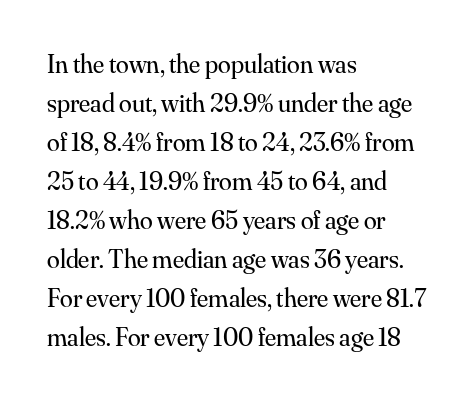
The image shows 26 px text type, upright; set left-aligned, normal line spacing (1.5x), normal letter spacing, not underlined.
